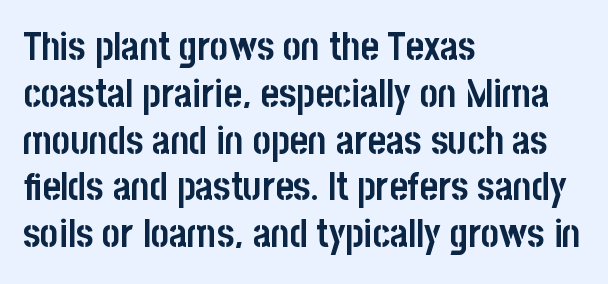
The image shows 39 px semibold, condensed sans-serif type, upright; set left-aligned, line spacing 1.2x, normal letter spacing, not underlined; low stroke contrast and a large x-height.
